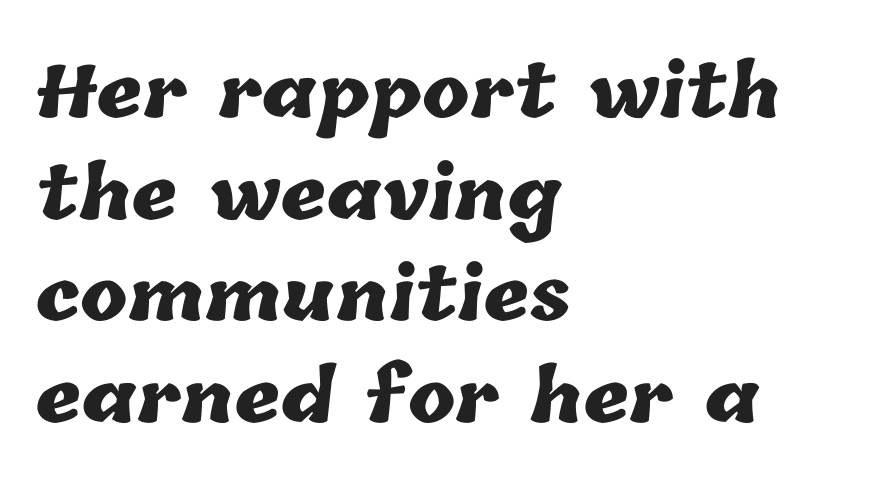
Q: Is the text bold? A: Yes.
Q: Is the text underlined? A: No.
Q: How is the paragraph aligned? A: Left-aligned.
Q: Is the spacing between letters normal or unusually wide? A: Normal.
Q: Is the spacing between lines tight, normal or loose? A: Normal.
Q: Width (condensed, normal, or wide)? A: Normal.
Q: Stroke contrast? A: Low.
Q: x-height? A: Medium.
Q: Monospaced? A: No.
